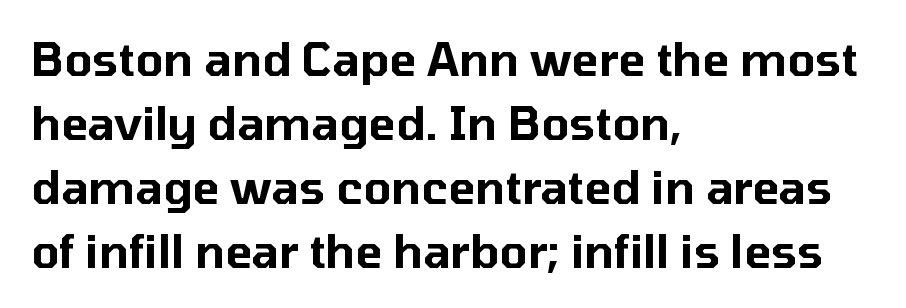
Q: Is the text italic (slanted)? A: No, it is upright.
Q: Is the typeface a serif or a sans-serif typeface? A: Sans-serif.
Q: Is the text underlined? A: No.
Q: How is the paragraph aligned? A: Left-aligned.
Q: Is the spacing between letters normal or unusually wide? A: Normal.
Q: Is the spacing between lines tight, normal or loose? A: Normal.
Q: Width (condensed, normal, or wide)? A: Normal.
Q: Stroke contrast? A: Low.
Q: x-height? A: Medium.
Q: Monospaced? A: No.
